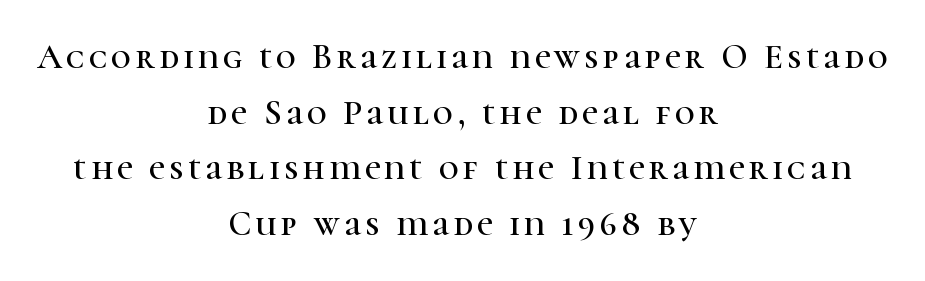
Q: Is the text italic (slanted)? A: No, it is upright.
Q: Is the typeface a serif or a sans-serif typeface? A: Serif.
Q: Is the text underlined? A: No.
Q: How is the paragraph aligned? A: Centered.
Q: Is the spacing between lines tight, normal or loose? A: Normal.
Q: Width (condensed, normal, or wide)? A: Normal.
Q: Stroke contrast? A: High.
Q: x-height? A: Medium.
Q: Monospaced? A: No.
